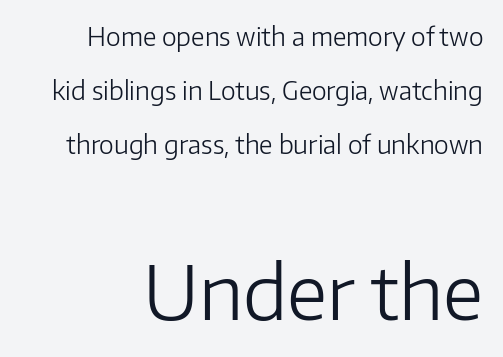
Regarding leading, the lines here are spaced well apart. These lines keep a tight, regular rhythm from letter to letter. Reading top to bottom, the characters get bigger at the block break. This sample uses an upright cut, with every glyph sitting square on the baseline. The rendering uses natural spacing where letterforms have individual widths. A bare baseline throughout the passage.
